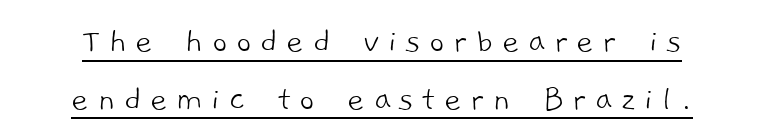
Q: Is the text bold? A: No.
Q: Is the typeface a serif or a sans-serif typeface? A: Sans-serif.
Q: Is the text underlined? A: Yes.
Q: Is the spacing between letters normal or unusually wide? A: Unusually wide.
Q: Is the spacing between lines tight, normal or loose? A: Normal.
Q: Width (condensed, normal, or wide)? A: Normal.
Q: Stroke contrast? A: Low.
Q: x-height? A: Medium.
Q: Monospaced? A: No.
